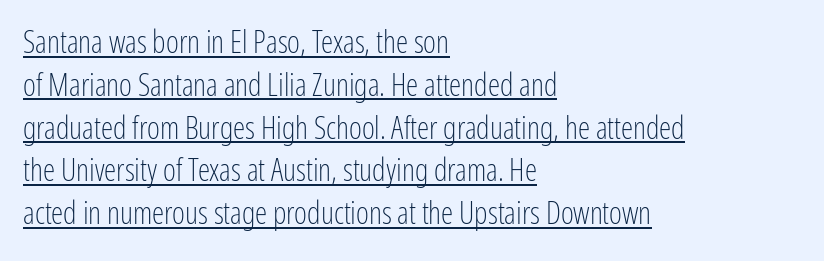
Q: Is the text bold? A: No.
Q: Is the text italic (slanted)? A: No, it is upright.
Q: Is the typeface a serif or a sans-serif typeface? A: Sans-serif.
Q: Is the text underlined? A: Yes.
Q: How is the paragraph aligned? A: Left-aligned.
Q: Is the spacing between letters normal or unusually wide? A: Normal.
Q: Is the spacing between lines tight, normal or loose? A: Normal.
Q: Width (condensed, normal, or wide)? A: Condensed.
Q: Stroke contrast? A: Low.
Q: x-height? A: Medium.
Q: Monospaced? A: No.
